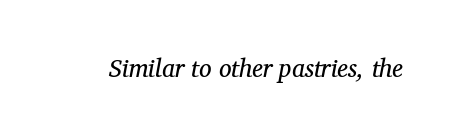
A quiet, ordinary-to-light weight characterises the typeface. A typesetter would call this zero additional tracking. The typography opts for an oblique posture over an upright one. Beneath every word, the page is bare.
